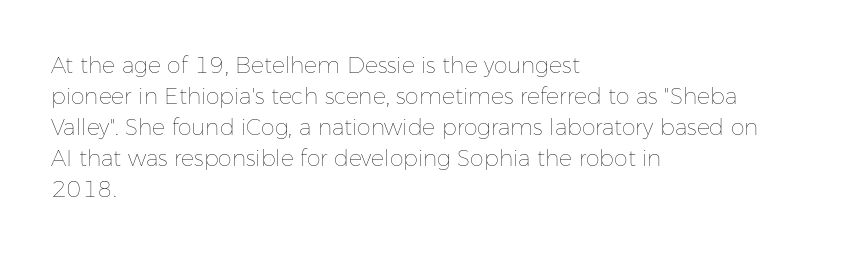
Q: Is the text bold? A: No.
Q: Is the text italic (slanted)? A: No, it is upright.
Q: Is the text underlined? A: No.
Q: How is the paragraph aligned? A: Left-aligned.
Q: Is the spacing between letters normal or unusually wide? A: Normal.
Q: Is the spacing between lines tight, normal or loose? A: Normal.
